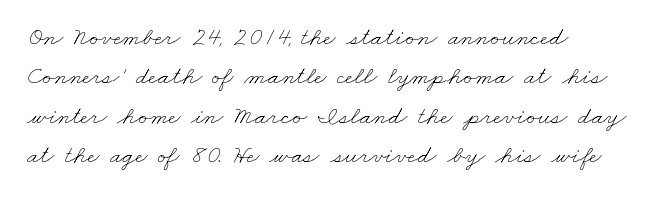
Baseline-to-baseline distance is the conventional proportion of letter height. Ink coverage per letter is moderate at most. Clear beneath every line of the passage. Is the letter spacing exaggerated? No — it looks like the ordinary default.
